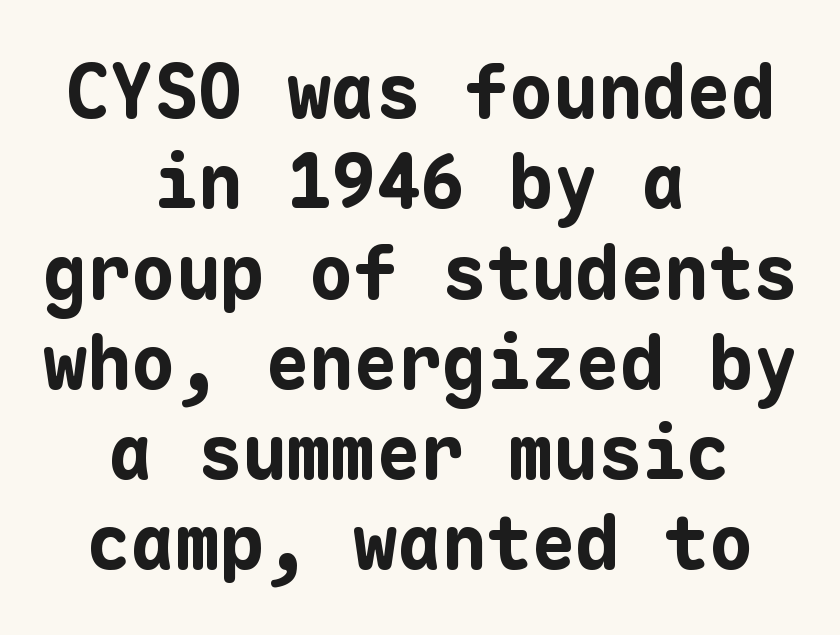
This rendering uses center alignment, leaving both contours irregular but symmetric. Look at the tracking — it's just the regular setting, nothing added. The text was rendered using a sans face with plain stroke endings. How heavy is the stroke? Heavy — this is a bold. Bare-footed words on every line.
